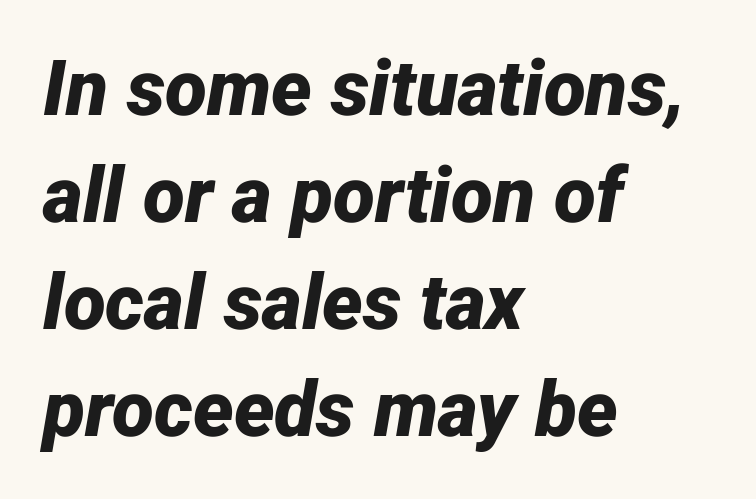
Q: Is the text bold? A: Yes.
Q: Is the text italic (slanted)? A: Yes, it leans right by about 12 degrees.
Q: Is the text underlined? A: No.
Q: How is the paragraph aligned? A: Left-aligned.
Q: Is the spacing between letters normal or unusually wide? A: Normal.
Q: Is the spacing between lines tight, normal or loose? A: Normal.
Q: Width (condensed, normal, or wide)? A: Normal.
Q: Stroke contrast? A: Low.
Q: x-height? A: Medium.
Q: Monospaced? A: No.
